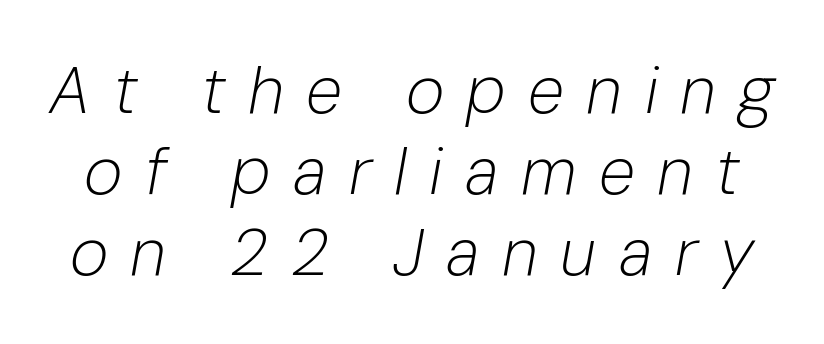
The image shows 66 px light type, italic (leaning right); set line spacing 1.23x, unusually wide letter spacing (+0.34 em), not underlined; low stroke contrast and a medium x-height.
